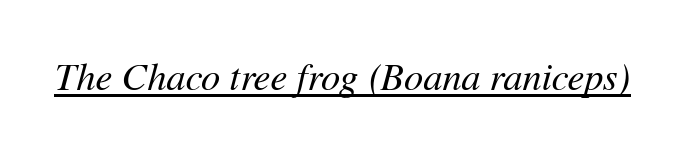
Q: Is the text bold? A: No.
Q: Is the text italic (slanted)? A: Yes, it leans right by about 11 degrees.
Q: Is the text underlined? A: Yes.
Q: Is the spacing between letters normal or unusually wide? A: Normal.
Q: Width (condensed, normal, or wide)? A: Normal.
Q: Stroke contrast? A: Medium.
Q: x-height? A: Medium.
Q: Monospaced? A: No.
